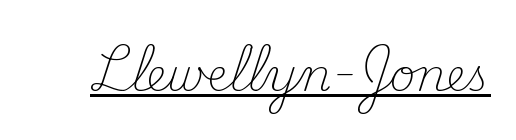
Does the type have serifs? Yes, each stem ends in a small foot. Character widths vary here, with narrow letters taking less room than wide ones. Quick note: underline on. Unbolded letterforms with no extra heft.
